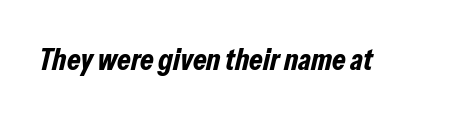
Tracking here is standard; glyphs follow each other at the usual distance. The space directly below the letters is spotless. You could not count columns in this text — the font is proportionally spaced. Summary of weight: heavy, a full bold. Does the lettering tilt? It does — this is italic.
